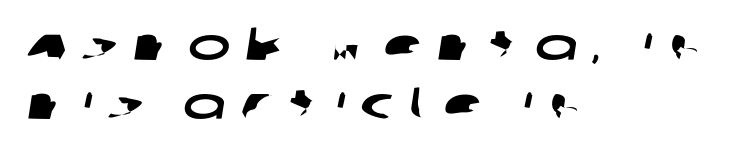
The glyphs in this specimen are sans serif. A typesetter would call this proportional, since set widths differ per character. Plain, unruled lines of type. Horizontal alignment here is leftward, the default for most running prose. Spacing between characters has been opened up far beyond the box default. Interline gaps are of average width in this sample.
